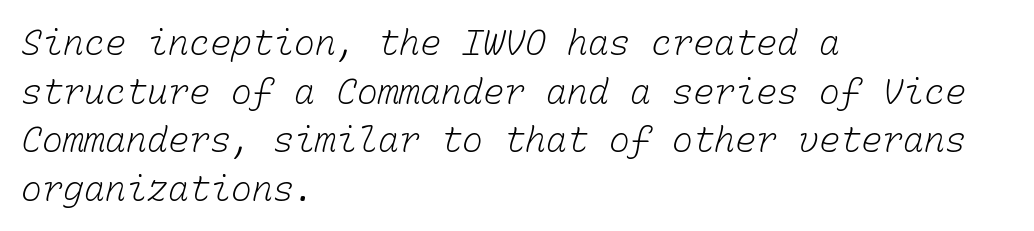
{"bold": "no", "weight": "light", "width": "normal", "stroke_contrast": "low", "x_height": "medium", "monospaced": "yes", "underline": "no", "align": "left", "line_spacing": "normal", "line_spacing_ratio": 1.39, "letter_spacing": "normal", "letter_spacing_em": 0.0, "glyph_px": 35}
